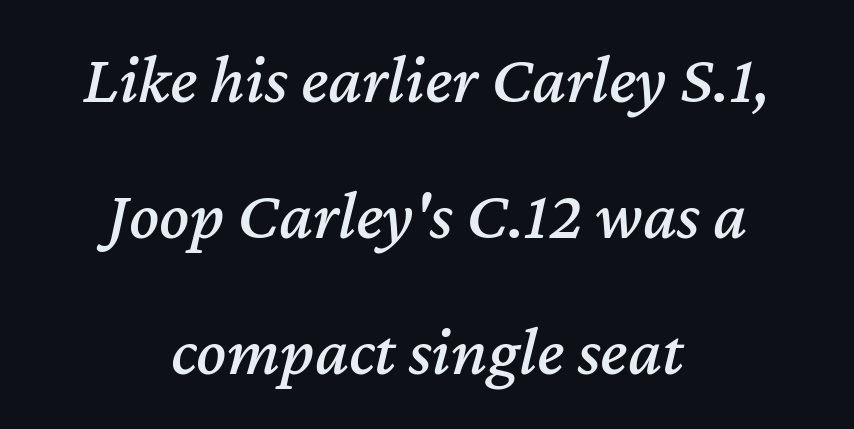
These lines are centered, leaving both edges ragged. This rendering features lettering with no underline. The rendering uses natural spacing where letterforms have individual widths. No extra tracking has been applied to these lines.
